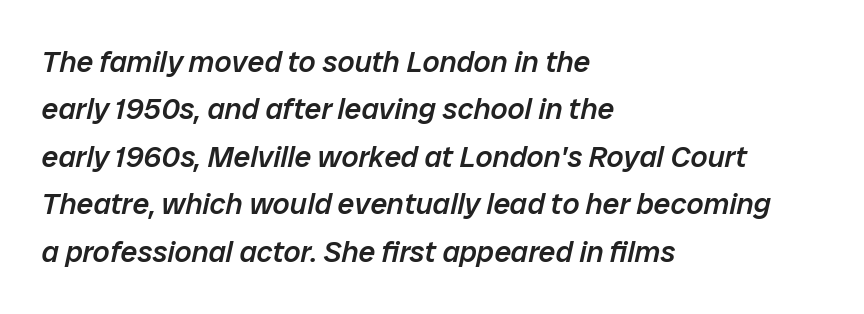
{"italic": "yes", "lean": "right", "slant_degrees": 12, "bold": "semi", "weight": "semibold", "width": "normal", "stroke_contrast": "low", "x_height": "medium", "monospaced": "no", "underline": "no", "align": "left", "line_spacing": "normal", "line_spacing_ratio": 1.58, "letter_spacing": "normal", "letter_spacing_em": 0.0, "glyph_px": 30}
